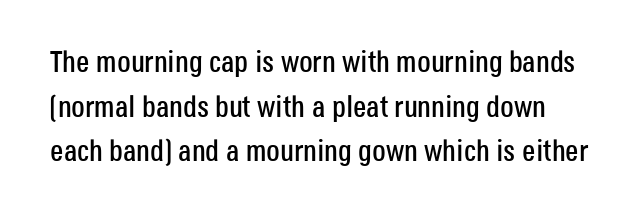
Q: Is the text italic (slanted)? A: No, it is upright.
Q: Is the typeface a serif or a sans-serif typeface? A: Sans-serif.
Q: Is the text underlined? A: No.
Q: Is the spacing between letters normal or unusually wide? A: Normal.
Q: Is the spacing between lines tight, normal or loose? A: Normal.
Q: Width (condensed, normal, or wide)? A: Condensed.
Q: Stroke contrast? A: Low.
Q: x-height? A: Large.
Q: Monospaced? A: No.
